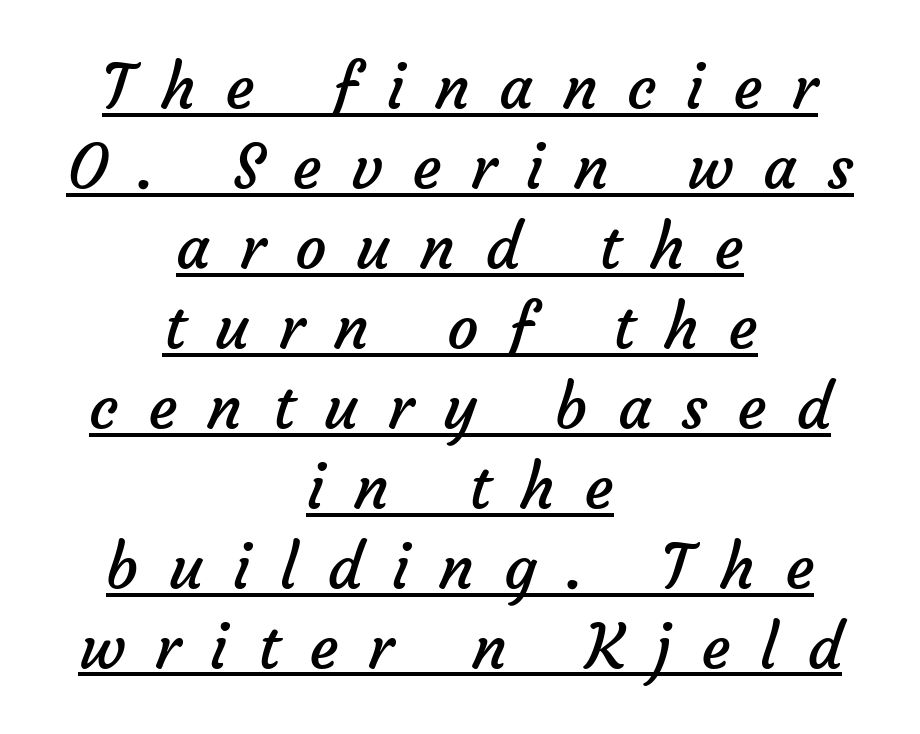
{"serif": "no", "bold": "no", "weight": "regular", "width": "normal", "stroke_contrast": "low", "x_height": "medium", "monospaced": "no", "underline": "yes", "align": "center", "line_spacing": "normal", "line_spacing_ratio": 1.29, "letter_spacing": "wide", "letter_spacing_em": 0.48, "glyph_px": 62}
